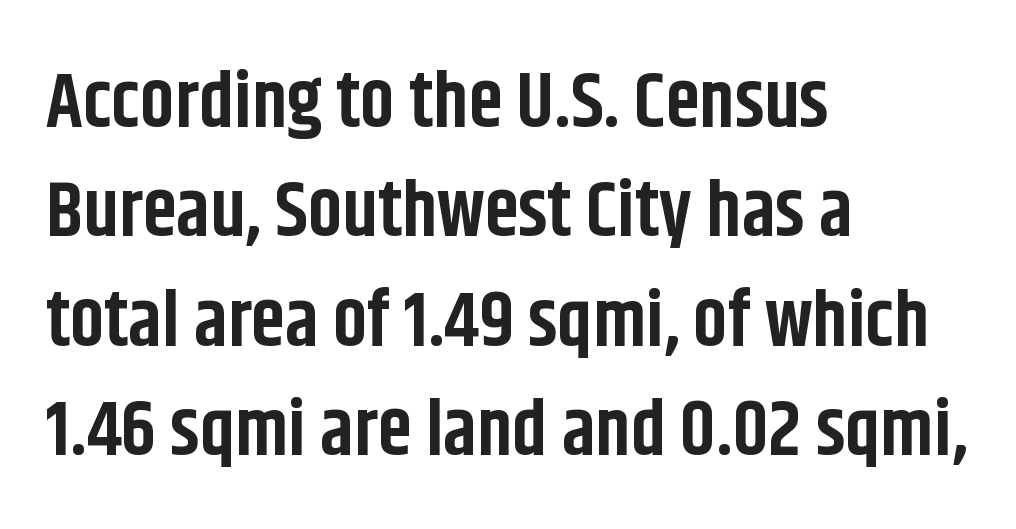
{"serif": "no", "italic": "no", "bold": "yes", "weight": "bold", "width": "condensed", "stroke_contrast": "low", "x_height": "large", "monospaced": "no", "underline": "no", "align": "left", "line_spacing": "normal", "line_spacing_ratio": 1.42, "letter_spacing": "normal", "letter_spacing_em": 0.0, "glyph_px": 77}
